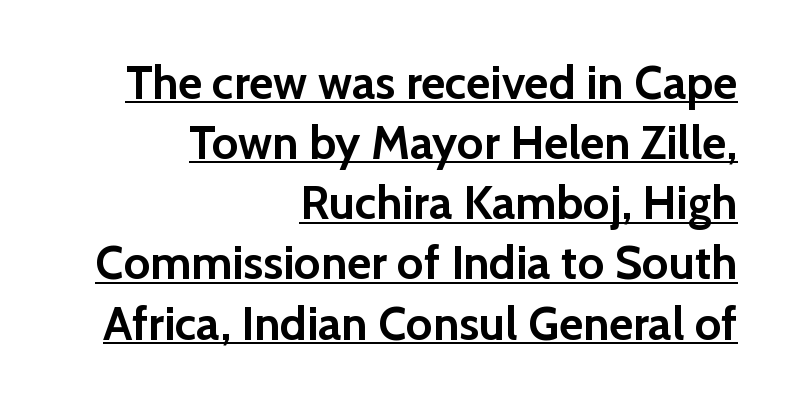
These lines are rendered in a variable-pitch font. Observe the absence of serifs on each vertical stroke in this sample. You can see a thin bar hugging the bottom of the glyphs. What stands out about the letter spacing? Nothing — it is the standard amount. One glance says typical: line gaps are just what's usual.
